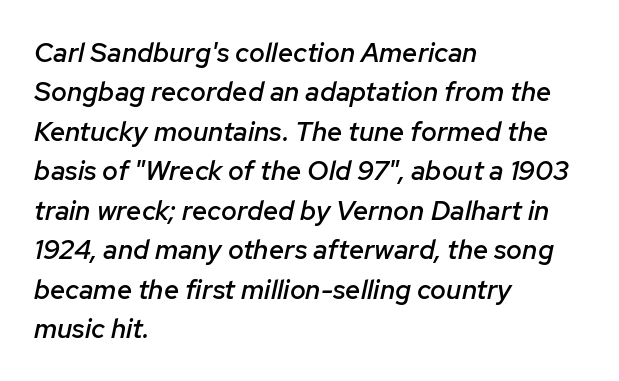
The passage shown has conventional tracking throughout. The rag falls on the right side of this text block. There's an unmistakable incline to the writing here. Summary of vertical rhythm: regular, with standard interline spacing.
